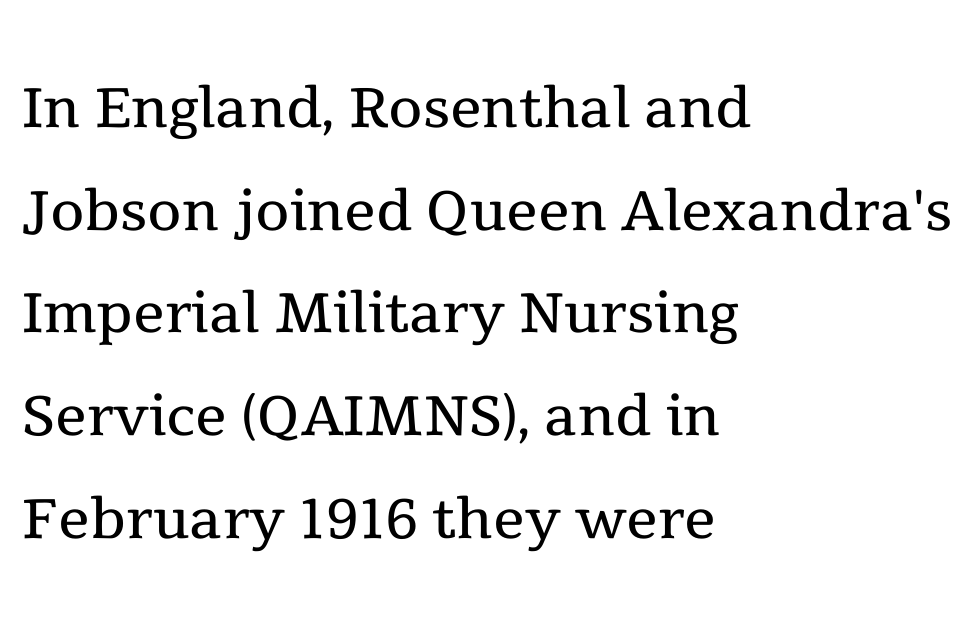
{"serif": "yes", "italic": "no", "bold": "no", "weight": "regular", "width": "normal", "x_height": "medium", "monospaced": "no", "underline": "no", "align": "left", "line_spacing": "normal", "line_spacing_ratio": 1.3, "letter_spacing": "normal", "letter_spacing_em": 0.0, "glyph_px": 79}
